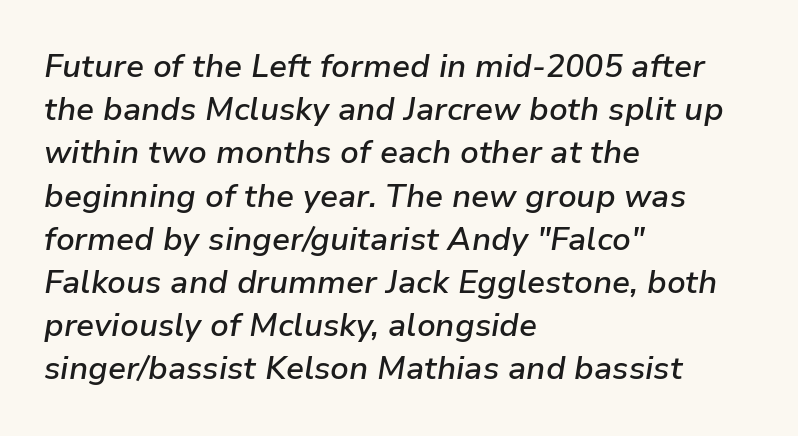
Q: Is the text bold? A: Semi-bold.
Q: Is the text italic (slanted)? A: Yes, it leans right by about 9 degrees.
Q: Is the text underlined? A: No.
Q: How is the paragraph aligned? A: Left-aligned.
Q: Is the spacing between letters normal or unusually wide? A: Normal.
Q: Is the spacing between lines tight, normal or loose? A: Normal.
Q: Width (condensed, normal, or wide)? A: Normal.
Q: Stroke contrast? A: Low.
Q: x-height? A: Medium.
Q: Monospaced? A: No.
